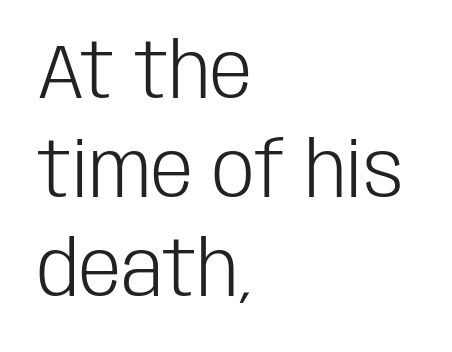
The image shows 76 px light, condensed sans-serif type, upright; set left-aligned, normal line spacing (1.3x), normal letter spacing, not underlined; low stroke contrast and a large x-height.
